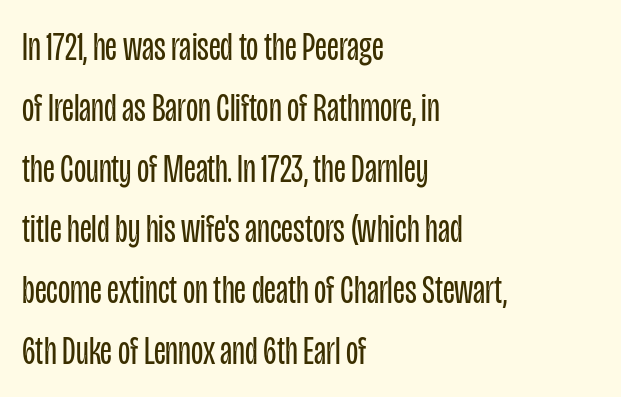
Q: Is the text bold? A: No.
Q: Is the text italic (slanted)? A: No, it is upright.
Q: Is the typeface a serif or a sans-serif typeface? A: Sans-serif.
Q: Is the text underlined? A: No.
Q: How is the paragraph aligned? A: Left-aligned.
Q: Is the spacing between letters normal or unusually wide? A: Normal.
Q: Is the spacing between lines tight, normal or loose? A: Normal.
Q: Width (condensed, normal, or wide)? A: Condensed.
Q: Stroke contrast? A: Low.
Q: x-height? A: Large.
Q: Monospaced? A: No.
